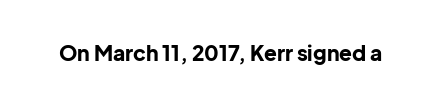
Q: Is the text bold? A: Yes.
Q: Is the text italic (slanted)? A: No, it is upright.
Q: Is the text underlined? A: No.
Q: Is the spacing between letters normal or unusually wide? A: Normal.
